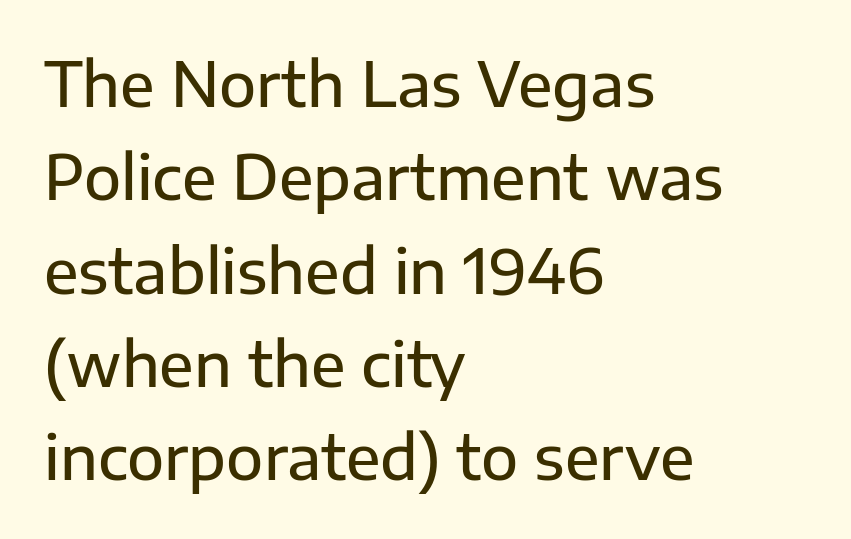
These lines keep a tight, regular rhythm from letter to letter. Does the leading feel generous? No, just average. Observe the absence of serifs on each vertical stroke in this sample. Every row of glyphs begins at an identical x-position on the left. Proportional: the letters do not fall into vertical columns.
